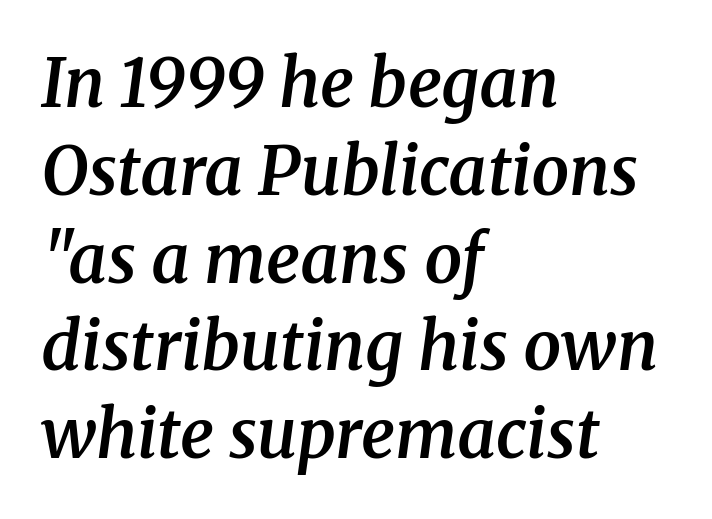
The image shows 67 px semibold serif type, italic (leaning right); set left-aligned, normal line spacing (1.31x), normal letter spacing, not underlined; medium stroke contrast and a medium x-height.
